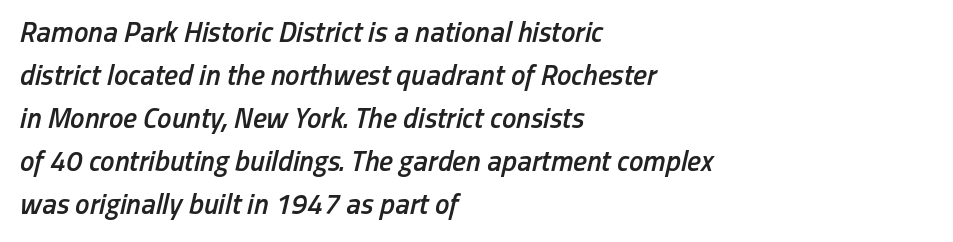
The image shows 29 px semibold, condensed type, italic (leaning right); set left-aligned, normal line spacing (1.48x), normal letter spacing, not underlined; low stroke contrast and a medium x-height.
